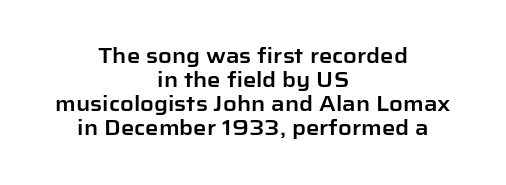
{"italic": "no", "underline": "no", "align": "center", "line_spacing": "tight", "line_spacing_ratio": 1.15, "letter_spacing": "normal", "letter_spacing_em": 0.0, "glyph_px": 21}
